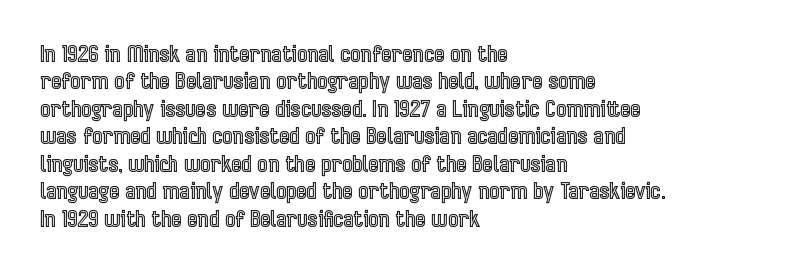
Letter spacing: default. Words float on clear page, feet unadorned. Every stem runs plumb, perpendicular to the baseline. Is there much room between lines? A standard amount, neither cramped nor airy. Reading down the block, your eye returns to a fixed left position each line.
